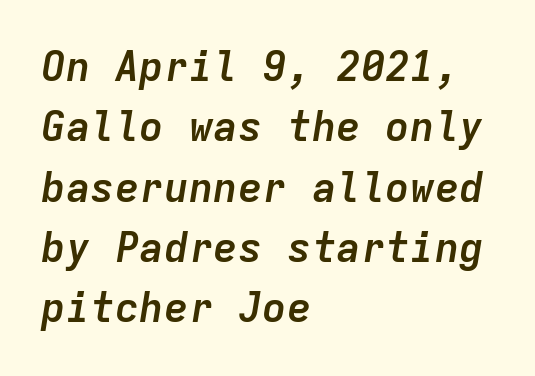
The image shows 41 px semibold type, italic (leaning right), monospaced; set left-aligned, normal line spacing (1.47x), normal letter spacing, not underlined; low stroke contrast and a medium x-height.
